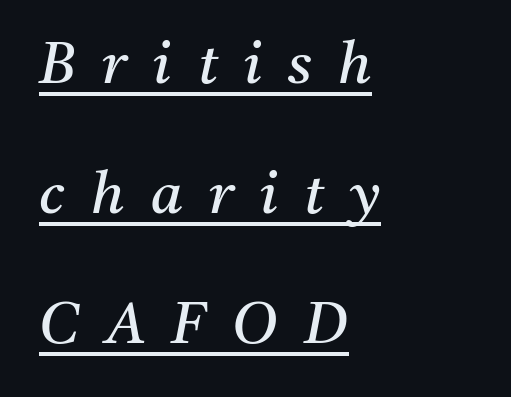
Q: Is the text bold? A: No.
Q: Is the text italic (slanted)? A: Yes, it leans right by about 11 degrees.
Q: Is the typeface a serif or a sans-serif typeface? A: Serif.
Q: Is the text underlined? A: Yes.
Q: How is the paragraph aligned? A: Left-aligned.
Q: Is the spacing between letters normal or unusually wide? A: Unusually wide.
Q: Is the spacing between lines tight, normal or loose? A: Loose.
Q: Width (condensed, normal, or wide)? A: Normal.
Q: Stroke contrast? A: Medium.
Q: x-height? A: Medium.
Q: Monospaced? A: No.
